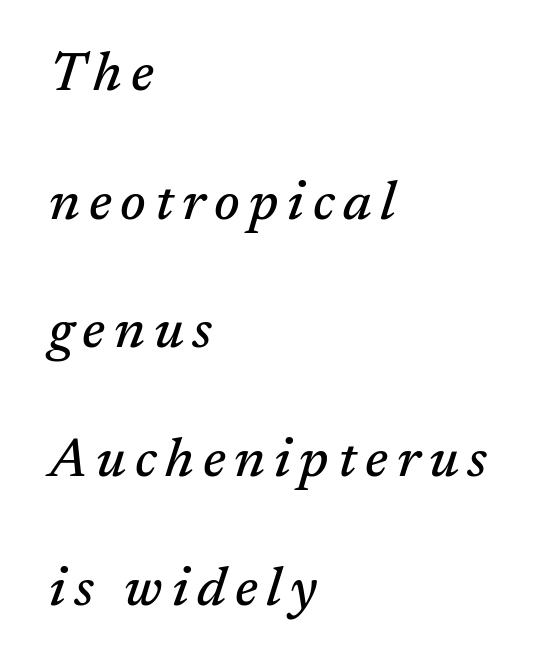
The image shows 55 px serif type, italic (leaning right); set left-aligned, loose line spacing (2.34x), not underlined; medium stroke contrast and a medium x-height.
